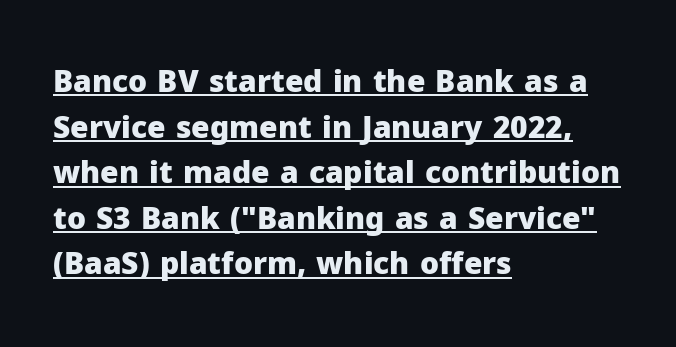
Letter spacing: default. The letters are bold, with thick, heavy strokes. The typography opts for an upright posture over an oblique one. The rendering uses the underline text-decoration. Horizontal alignment here is leftward, the default for most running prose. A typesetter would label this face a sans.
